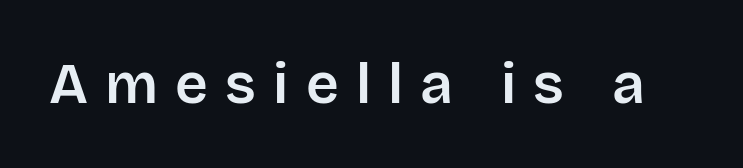
The image shows 57 px sans-serif type, upright; set unusually wide letter spacing (+0.3 em), not underlined; low stroke contrast and a large x-height.
